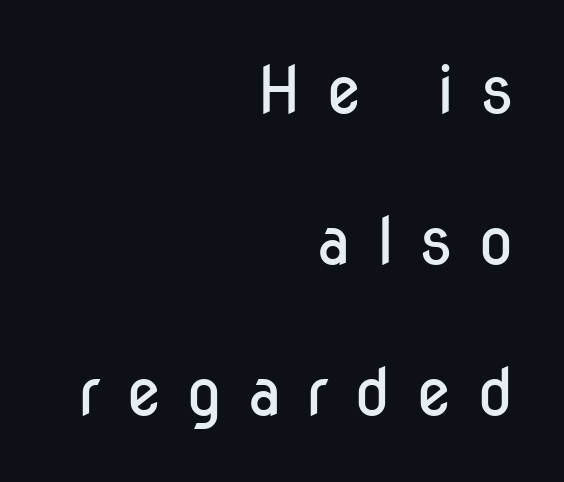
The line-height multiplier appears high, well above default. Just letters on the line, the space beneath them empty. The tracking reads as deliberately expanded to a designer's eye. The rendering shows plain stroke endings on the letterforms — a sans-serif design.
